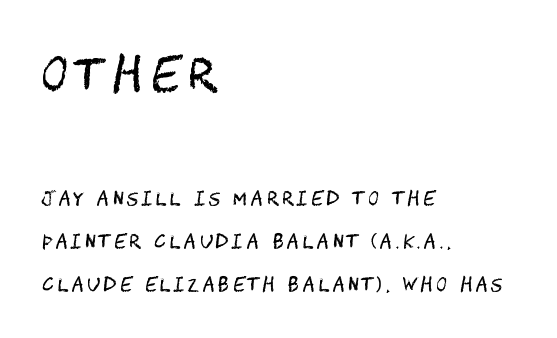
Q: Is the text bold? A: No.
Q: Is the text italic (slanted)? A: No, it is upright.
Q: Is the typeface a serif or a sans-serif typeface? A: Sans-serif.
Q: Is the text underlined? A: No.
Q: How is the paragraph aligned? A: Left-aligned.
Q: Is the spacing between letters normal or unusually wide? A: Unusually wide.
Q: Is the spacing between lines tight, normal or loose? A: Loose.
Q: Which block of text is set in a larger size, the first (top) or the second (bottom)? A: The first (top) one.
Q: Width (condensed, normal, or wide)? A: Condensed.
Q: Stroke contrast? A: Medium.
Q: x-height? A: Large.
